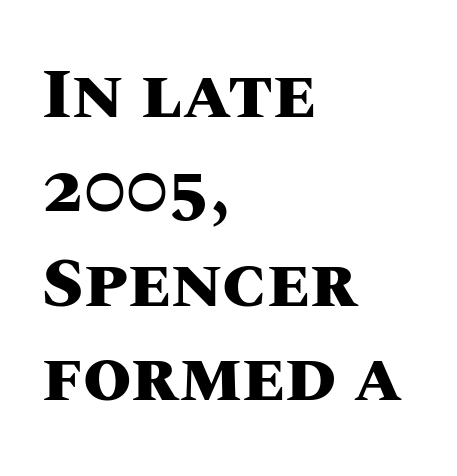
Q: Is the text bold? A: Yes.
Q: Is the text italic (slanted)? A: No, it is upright.
Q: Is the text underlined? A: No.
Q: How is the paragraph aligned? A: Left-aligned.
Q: Is the spacing between letters normal or unusually wide? A: Normal.
Q: Is the spacing between lines tight, normal or loose? A: Normal.
Q: Width (condensed, normal, or wide)? A: Normal.
Q: Stroke contrast? A: Medium.
Q: x-height? A: Large.
Q: Monospaced? A: No.
